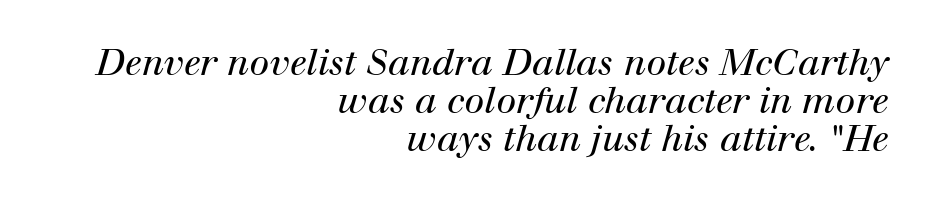
The image shows 36 px regular-weight serif type, italic (leaning right); set right-aligned, tight line spacing (1.06x), normal letter spacing, not underlined; high stroke contrast and a medium x-height.
